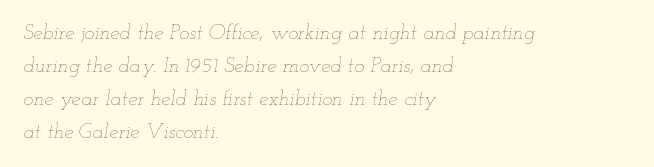
The image shows 21 px text type, italic (leaning right); set left-aligned, normal line spacing (1.57x), normal letter spacing, not underlined.
